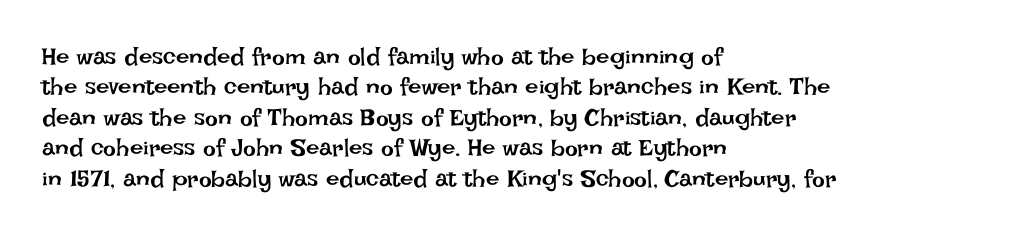
The image shows 24 px text type, upright; set left-aligned, normal line spacing (1.27x), normal letter spacing, not underlined.
